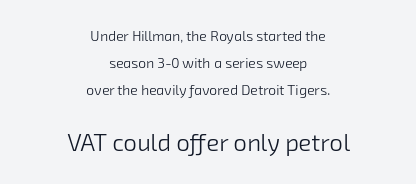
{"bold": "no", "underline": "no", "align": "center", "line_spacing": "loose", "line_spacing_ratio": 1.93, "letter_spacing": "normal", "letter_spacing_em": 0.0, "larger_block": "second", "size_ratio": 1.71, "glyph_px": 24}
